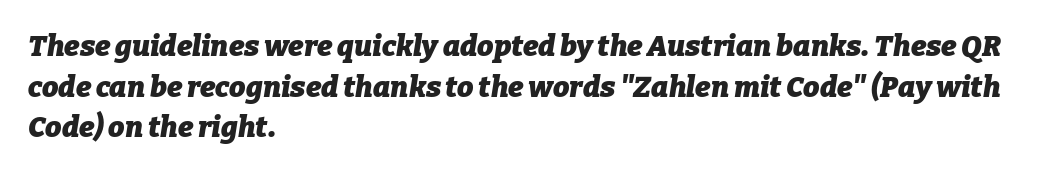
{"italic": "yes", "lean": "right", "slant_degrees": 9, "bold": "yes", "weight": "heavy", "width": "normal", "stroke_contrast": "low", "x_height": "medium", "monospaced": "no", "underline": "no", "align": "left", "line_spacing": "normal", "line_spacing_ratio": 1.4, "letter_spacing": "normal", "letter_spacing_em": 0.0, "glyph_px": 29}
